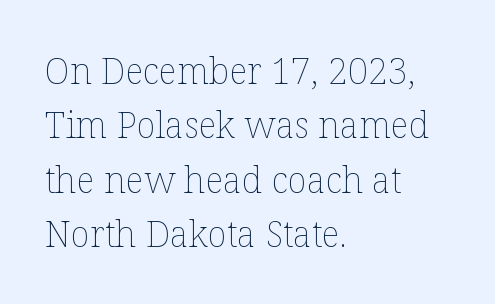
{"italic": "no", "bold": "no", "weight": "thin", "width": "normal", "stroke_contrast": "low", "x_height": "medium", "monospaced": "no", "underline": "no", "align": "left", "line_spacing": "normal", "line_spacing_ratio": 1.51, "letter_spacing": "normal", "letter_spacing_em": 0.0, "glyph_px": 36}
